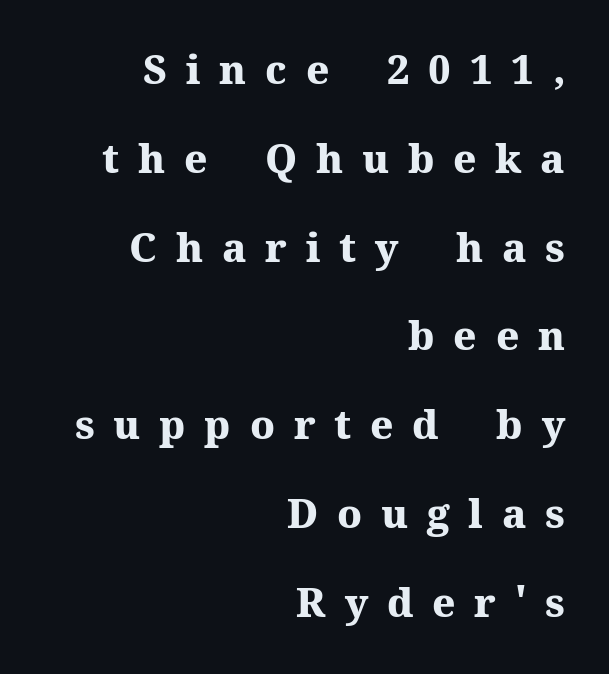
The image shows 40 px heavy serif type, upright; set right-aligned, loose line spacing (2.22x), unusually wide letter spacing (+0.47 em), not underlined; medium stroke contrast and a medium x-height.
